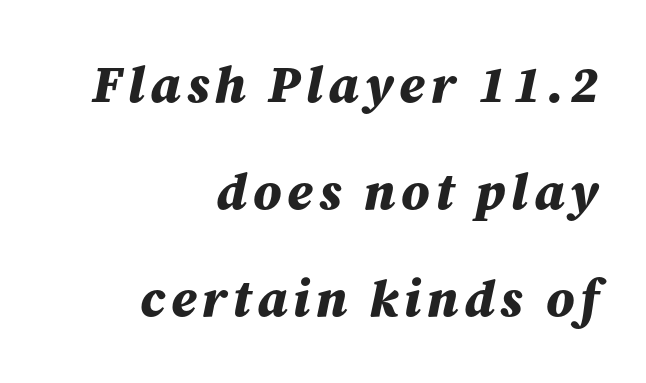
Q: Is the text bold? A: Yes.
Q: Is the text italic (slanted)? A: Yes, it leans right by about 12 degrees.
Q: Is the text underlined? A: No.
Q: How is the paragraph aligned? A: Right-aligned.
Q: Is the spacing between lines tight, normal or loose? A: Loose.
Q: Width (condensed, normal, or wide)? A: Normal.
Q: Stroke contrast? A: Medium.
Q: x-height? A: Medium.
Q: Monospaced? A: No.
